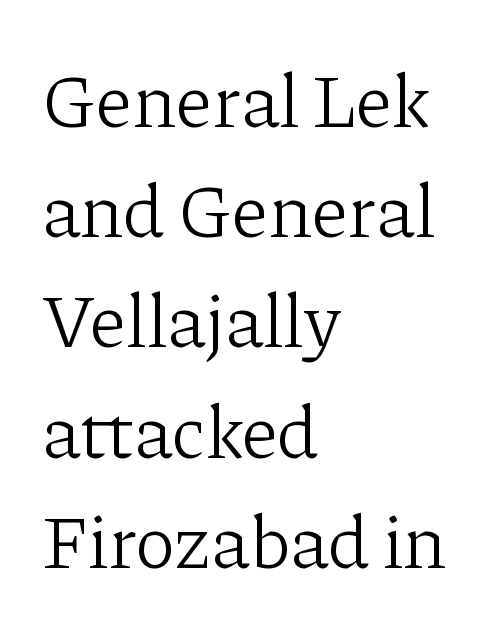
Here the glyphs are tracked normally, forming tight word shapes. The strokes carry an ordinary text weight at most. You can tell from the footed stems that serif type was used. Check under the words: just untouched page.
